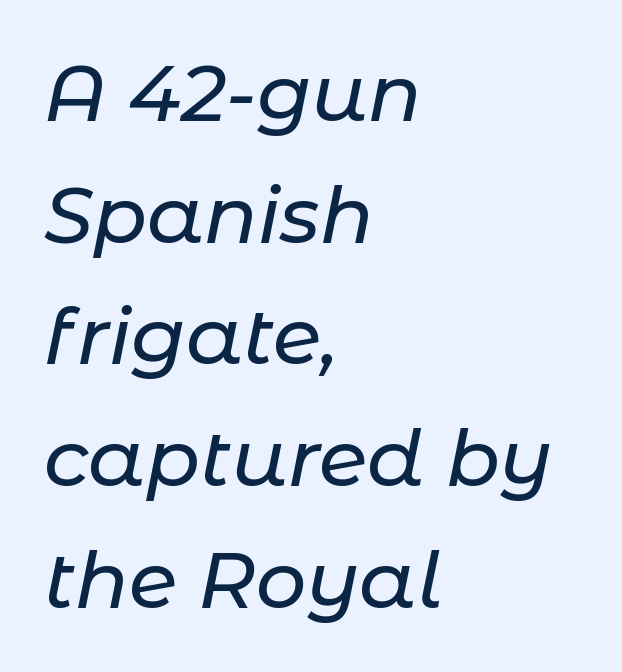
Q: Is the text italic (slanted)? A: Yes, it leans right by about 11 degrees.
Q: Is the text underlined? A: No.
Q: How is the paragraph aligned? A: Left-aligned.
Q: Is the spacing between letters normal or unusually wide? A: Normal.
Q: Is the spacing between lines tight, normal or loose? A: Normal.
Q: Width (condensed, normal, or wide)? A: Normal.
Q: Stroke contrast? A: Low.
Q: x-height? A: Medium.
Q: Monospaced? A: No.
